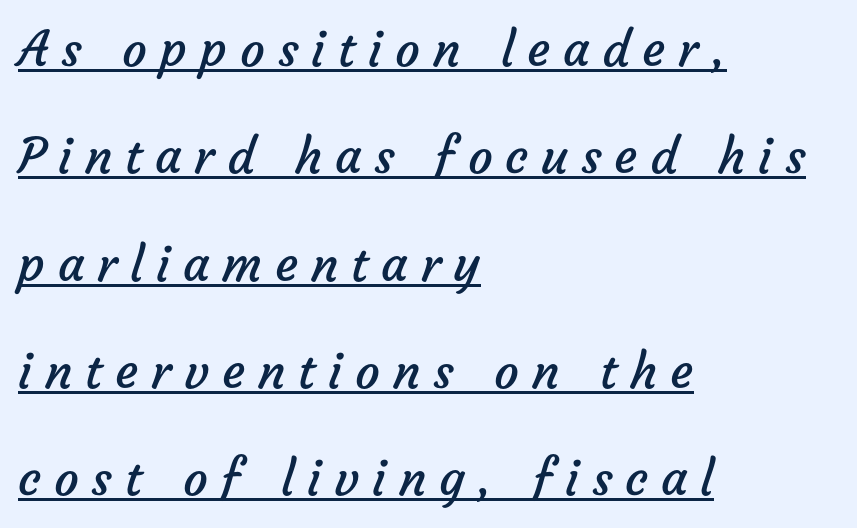
The image shows 49 px regular-weight sans-serif type; set left-aligned, loose line spacing (2.19x), unusually wide letter spacing (+0.26 em), underlined; low stroke contrast and a medium x-height.
